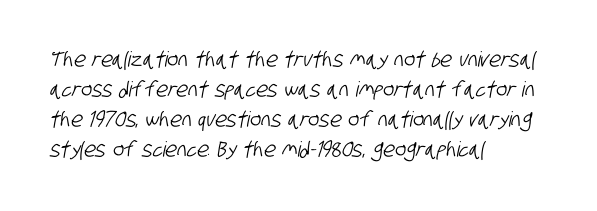
The image shows 21 px text type; set left-aligned, normal line spacing (1.43x), normal letter spacing, not underlined.
